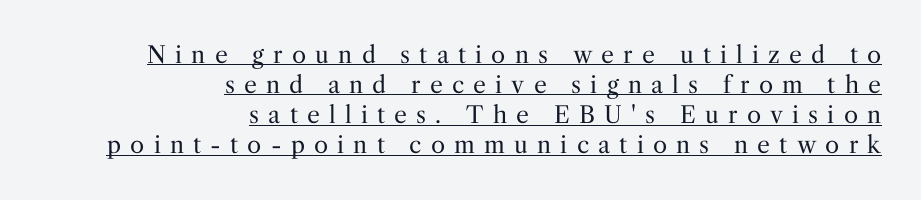
The letterforms stand isolated, each surrounded by extra space. In terms of posture, this sample is upright. Vertical stems look standard width or narrower in stroke. In designer terms, the underline attribute is active on this setting. Line endings align vertically; line beginnings do not.
